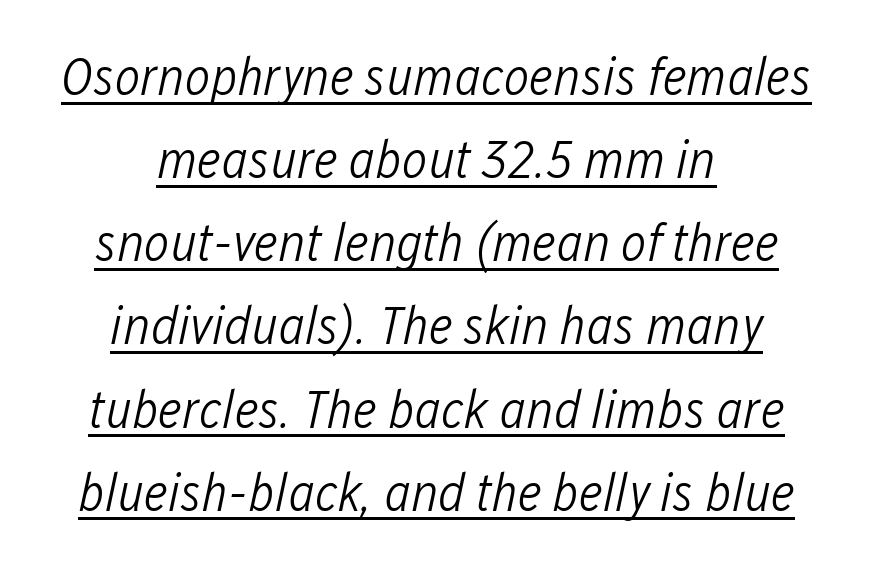
The image shows 54 px light, condensed type, italic (leaning right); set centered, normal line spacing (1.54x), normal letter spacing, underlined; low stroke contrast and a medium x-height.
